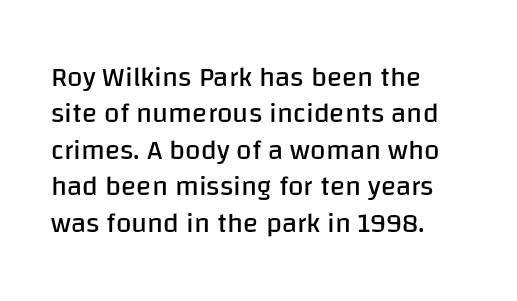
The image shows 28 px regular-weight sans-serif type, upright; set left-aligned, normal line spacing (1.3x), normal letter spacing, not underlined; low stroke contrast and a large x-height.
